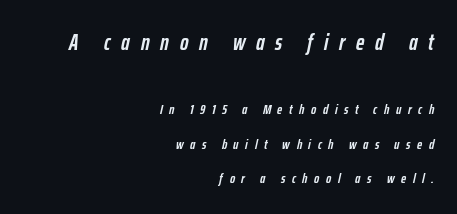
{"italic": "yes", "lean": "right", "slant_degrees": 12, "bold": "yes", "underline": "no", "align": "right", "line_spacing": "loose", "line_spacing_ratio": 2.47, "letter_spacing": "wide", "letter_spacing_em": 0.47, "larger_block": "first", "size_ratio": 1.64, "glyph_px": 23}
